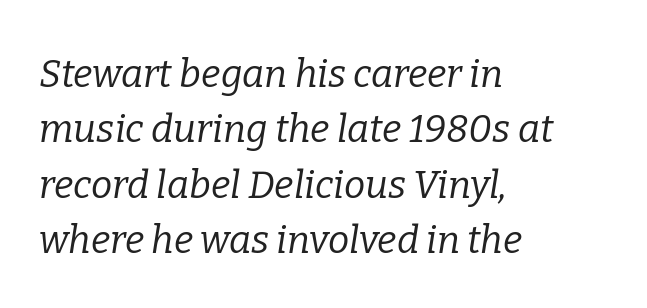
Q: Is the text bold? A: No.
Q: Is the text italic (slanted)? A: Yes, it leans right by about 9 degrees.
Q: Is the typeface a serif or a sans-serif typeface? A: Serif.
Q: Is the text underlined? A: No.
Q: How is the paragraph aligned? A: Left-aligned.
Q: Is the spacing between letters normal or unusually wide? A: Normal.
Q: Is the spacing between lines tight, normal or loose? A: Normal.
Q: Width (condensed, normal, or wide)? A: Normal.
Q: Stroke contrast? A: Low.
Q: x-height? A: Medium.
Q: Monospaced? A: No.
